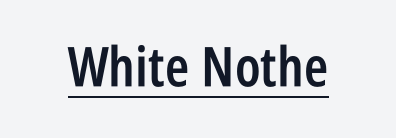
{"serif": "no", "italic": "no", "bold": "semi", "weight": "semibold", "width": "condensed", "stroke_contrast": "low", "x_height": "large", "monospaced": "no", "underline": "yes", "letter_spacing": "normal", "letter_spacing_em": 0.0, "glyph_px": 55}
